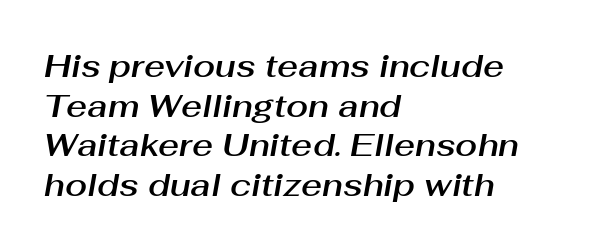
Tracking value appears to be zero — textbook default spacing. Style check: oblique. Each letter keeps its own natural width here, so spacing adapts to shape. Plain, unruled lines of type. Teacher's note: observe the even left margin — that is flush-left alignment.
